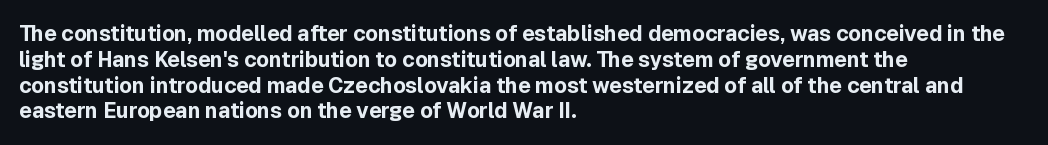
Q: Is the text bold? A: Yes.
Q: Is the text italic (slanted)? A: No, it is upright.
Q: Is the text underlined? A: No.
Q: How is the paragraph aligned? A: Left-aligned.
Q: Is the spacing between letters normal or unusually wide? A: Normal.
